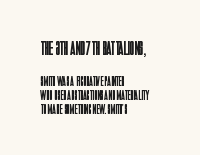
{"italic": "no", "bold": "no", "underline": "no", "align": "left", "line_spacing": "tight", "line_spacing_ratio": 0.97, "letter_spacing": "normal", "letter_spacing_em": 0.0, "larger_block": "first", "size_ratio": 1.43, "glyph_px": 20}
